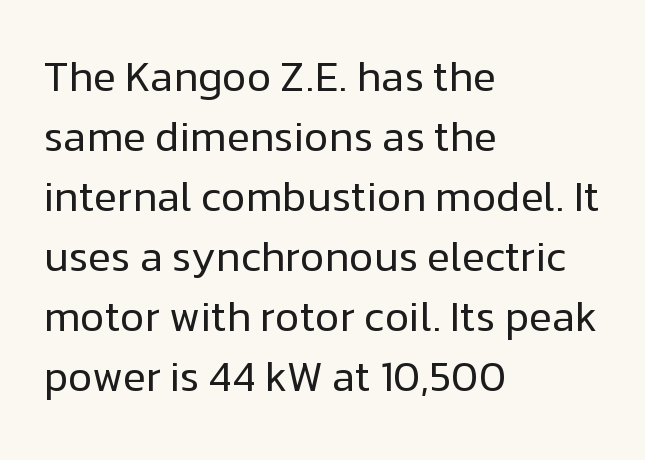
Think of a printed novel: that variable character pitch is what you see here. No word sits above an underline. A typesetter would label this face a sans. Nobody touched the tracking dial on this one.
